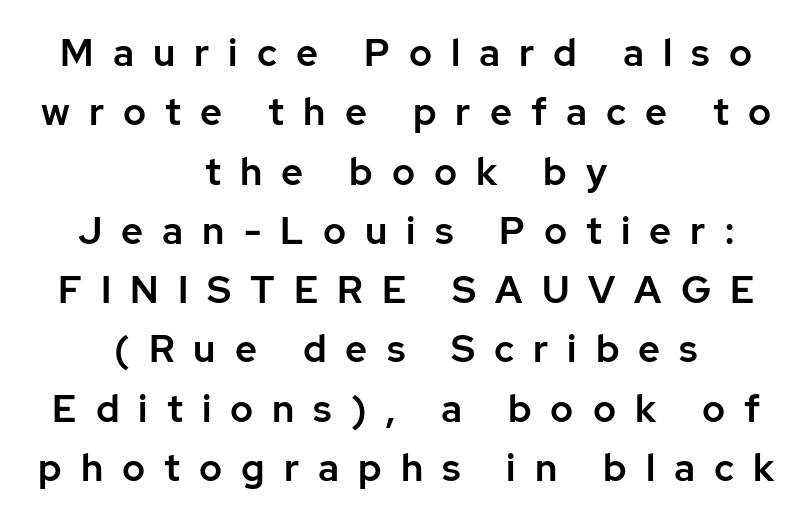
{"serif": "no", "italic": "no", "width": "normal", "stroke_contrast": "low", "x_height": "medium", "monospaced": "no", "underline": "no", "align": "center", "line_spacing": "normal", "line_spacing_ratio": 1.56, "letter_spacing": "wide", "letter_spacing_em": 0.5, "glyph_px": 38}
